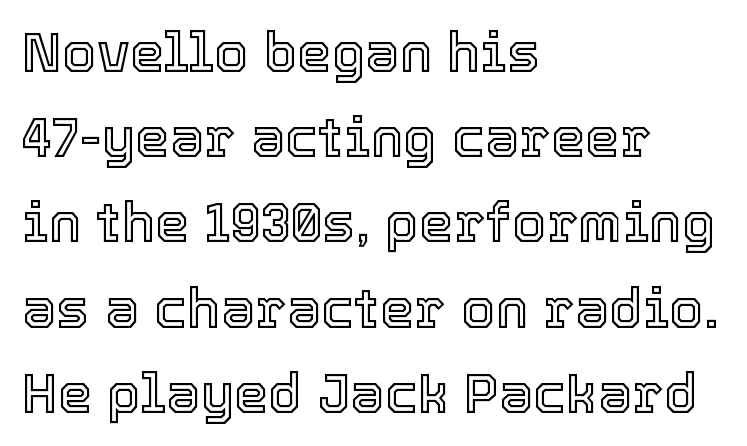
The rag falls on the right side of this text block. Proportional: the letters do not fall into vertical columns. These lines were composed using upright roman letters. Summary of vertical rhythm: regular, with standard interline spacing. Inter-character spacing is left at the font's built-in metrics. The passage shown is not underscored anywhere.
